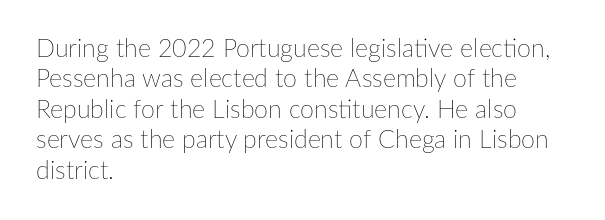
Q: Is the text bold? A: No.
Q: Is the text italic (slanted)? A: No, it is upright.
Q: Is the text underlined? A: No.
Q: How is the paragraph aligned? A: Left-aligned.
Q: Is the spacing between letters normal or unusually wide? A: Normal.
